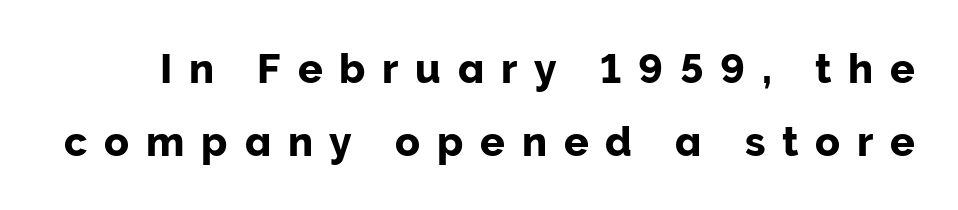
The image shows 41 px sans-serif type, upright; set line spacing 1.79x, unusually wide letter spacing (+0.41 em), not underlined; low stroke contrast and a medium x-height.
